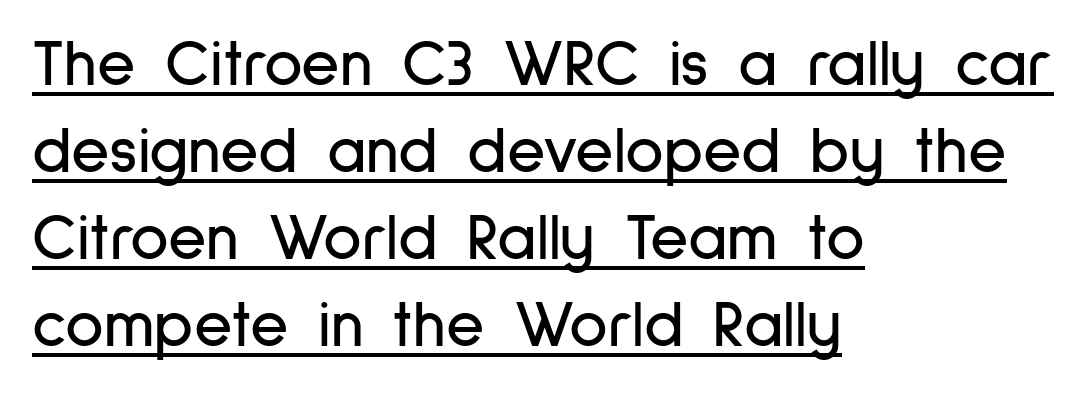
The image shows 66 px condensed sans-serif type, upright; set left-aligned, normal line spacing (1.32x), normal letter spacing, underlined; low stroke contrast and a medium x-height.
